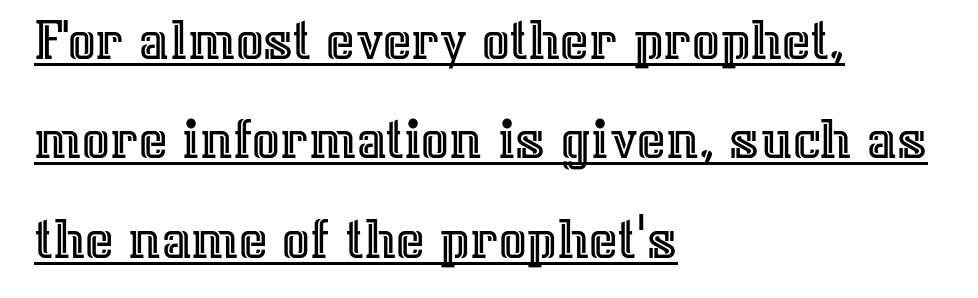
The image shows 61 px text type, upright; set left-aligned, normal line spacing (1.63x), normal letter spacing, underlined; a medium x-height.
